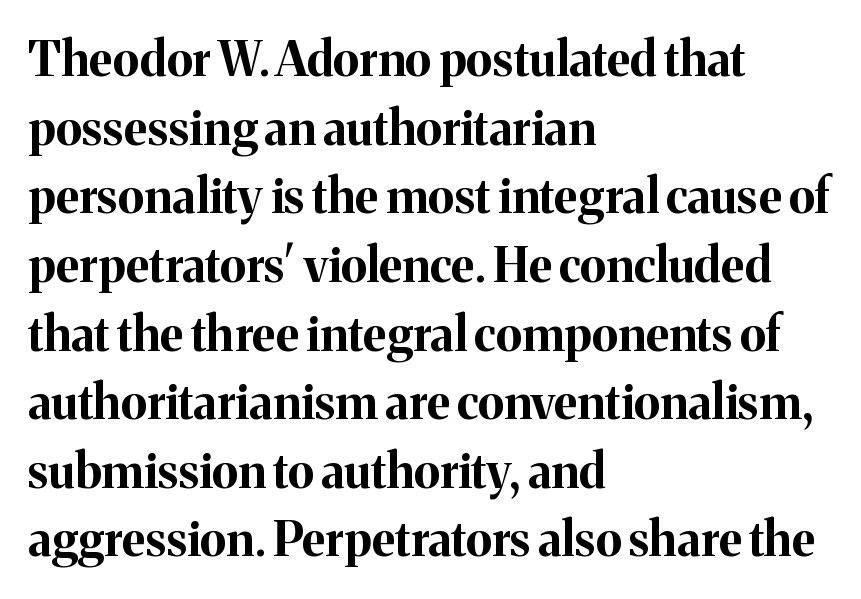
Q: Is the text bold? A: Yes.
Q: Is the text italic (slanted)? A: No, it is upright.
Q: Is the typeface a serif or a sans-serif typeface? A: Serif.
Q: Is the text underlined? A: No.
Q: How is the paragraph aligned? A: Left-aligned.
Q: Is the spacing between letters normal or unusually wide? A: Normal.
Q: Is the spacing between lines tight, normal or loose? A: Normal.
Q: Width (condensed, normal, or wide)? A: Normal.
Q: Stroke contrast? A: Medium.
Q: x-height? A: Medium.
Q: Monospaced? A: No.
